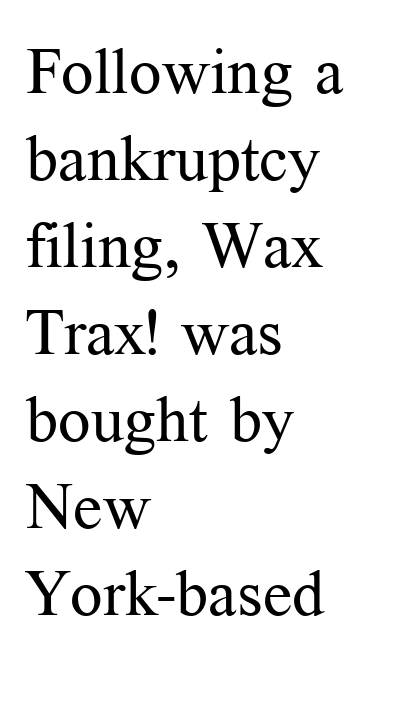
Q: Is the text bold? A: No.
Q: Is the text italic (slanted)? A: No, it is upright.
Q: Is the typeface a serif or a sans-serif typeface? A: Serif.
Q: Is the text underlined? A: No.
Q: How is the paragraph aligned? A: Left-aligned.
Q: Is the spacing between letters normal or unusually wide? A: Normal.
Q: Is the spacing between lines tight, normal or loose? A: Normal.
Q: Width (condensed, normal, or wide)? A: Normal.
Q: Stroke contrast? A: Medium.
Q: x-height? A: Medium.
Q: Monospaced? A: No.
